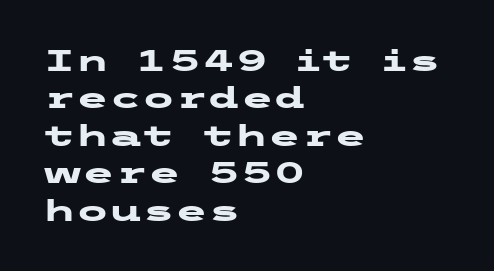
{"serif": "no", "italic": "no", "bold": "yes", "weight": "heavy", "width": "wide", "stroke_contrast": "low", "x_height": "medium", "underline": "no", "align": "left", "line_spacing": "normal", "line_spacing_ratio": 1.25, "letter_spacing": "normal", "letter_spacing_em": 0.0, "glyph_px": 30}
